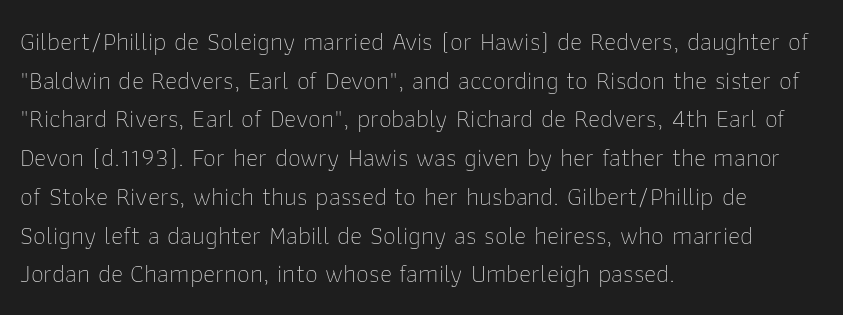
Posture: vertical. The weight tops out at a normal text grade. Words appear dense and cohesive because spacing is normal. If you drew a ruler down the left edge, every line would touch it. Line spacing here is normal. Underline: absent.
